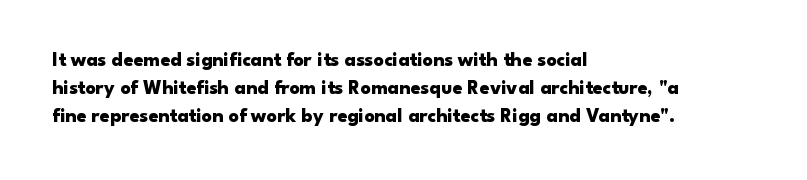
Upright lettering throughout. Each line starts at the same left margin while the right side varies. The passage shown has conventional tracking throughout. The glyphs have the mass of a bold cut. Summary of vertical rhythm: regular, with standard interline spacing. Words float on clear page, feet unadorned.
